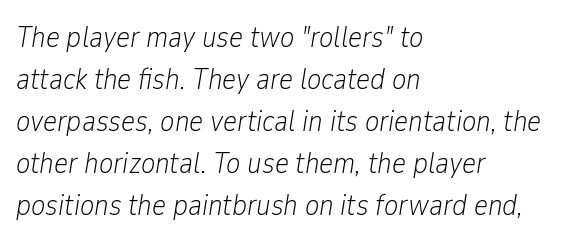
These lines sit exactly where default settings would place them. The glyphs look as if they've been sheared to an angle. This sample uses plain, unmodified letter spacing. Each row of text sits above clean, open space. Layout note: lines flush left.
